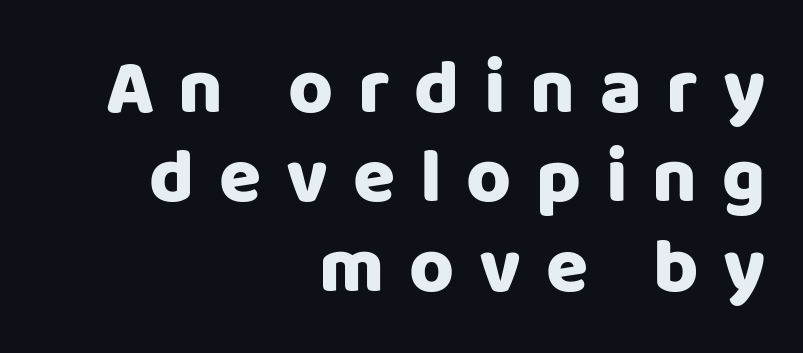
{"serif": "no", "italic": "no", "width": "normal", "stroke_contrast": "low", "x_height": "large", "monospaced": "no", "underline": "no", "align": "right", "line_spacing_ratio": 1.16, "letter_spacing": "wide", "letter_spacing_em": 0.32, "glyph_px": 77}
